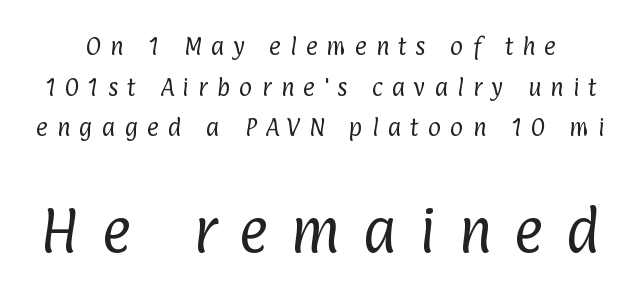
The image shows 50 px regular-weight, condensed sans-serif type; set loose line spacing (2.03x), unusually wide letter spacing (+0.45 em), not underlined; the second (bottom) block is 2.5x larger; low stroke contrast and a medium x-height.
